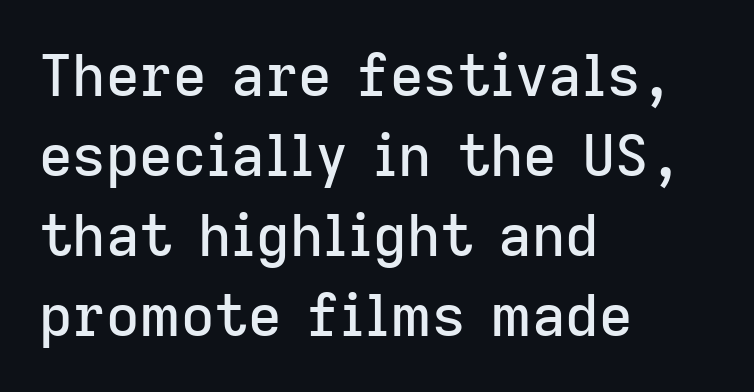
Is there any slant? The stems are plumb. These lines are rendered in a variable-pitch font. The words here are not underlined. Notice how the passage keeps a crisp vertical edge on the left only. Between one letter and the next there's only the usual sliver of space.
